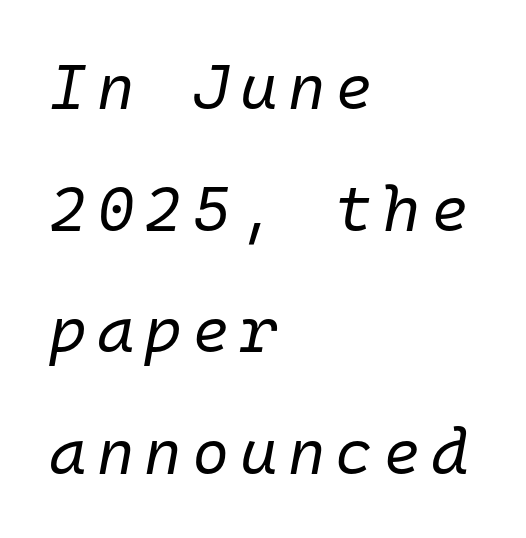
The image shows 64 px regular-weight type, italic (leaning right), monospaced; set left-aligned, loose line spacing (1.9x), not underlined; low stroke contrast and a medium x-height.
